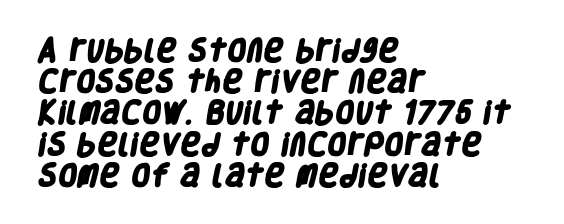
{"bold": "yes", "underline": "no", "align": "left", "line_spacing": "normal", "line_spacing_ratio": 1.25, "letter_spacing": "normal", "letter_spacing_em": 0.0, "glyph_px": 25}
